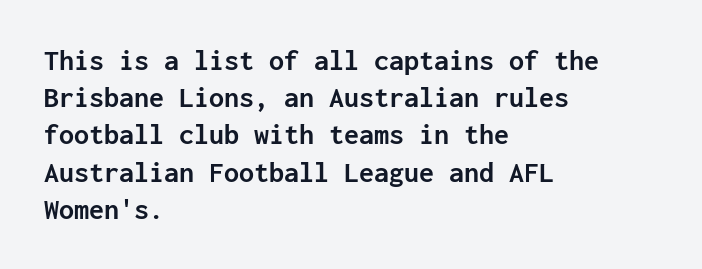
Pretty heavy lettering here — definitely bold. Monospaced: the letters line up in strict vertical columns. The rag falls on the right side of this text block. Tracking value appears to be zero — textbook default spacing. This is the regular roman posture of the typeface.
